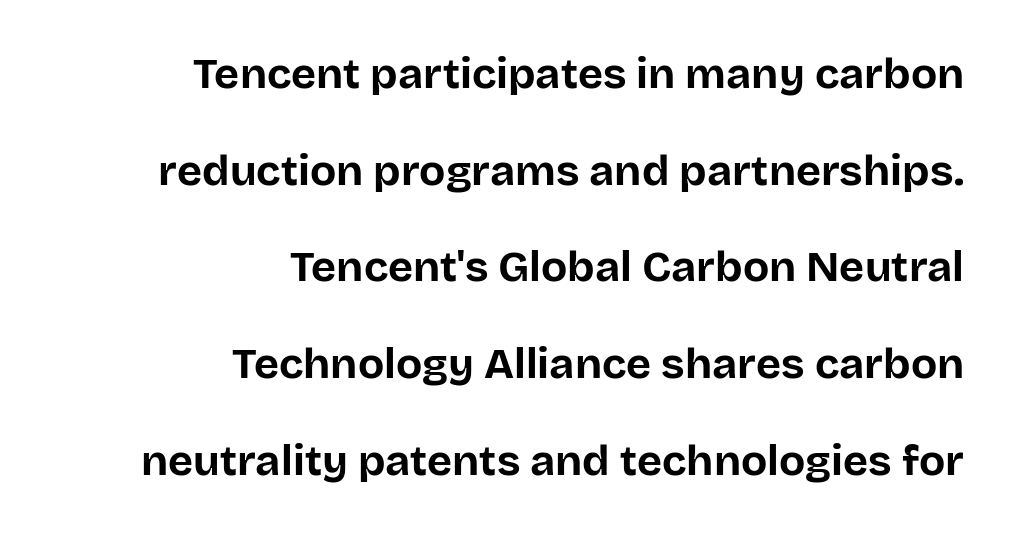
Varying glyph widths throughout — classic text-font behaviour. Reading down the block, your eye finds every line finishing at a fixed right position. What's the leading like? Stretched, with rows far apart. Has an underline been added? It has not. Posture: upright roman.
